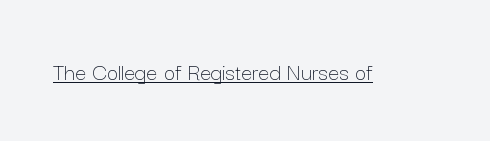
The image shows 25 px text type, upright; set normal letter spacing, underlined.
